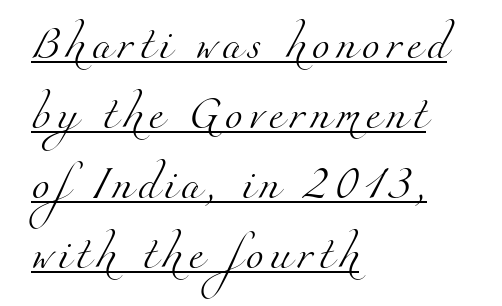
The image shows 32 px light serif type; set left-aligned, loose line spacing (2.19x), underlined; medium stroke contrast and a small x-height.
